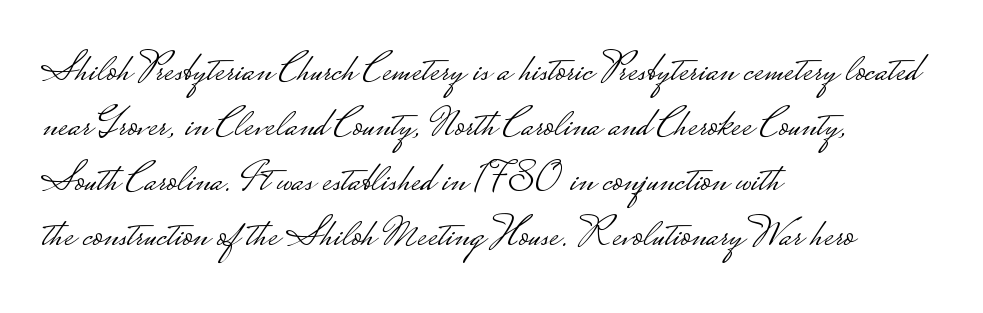
Q: Is the text bold? A: No.
Q: Is the text italic (slanted)? A: Yes.
Q: Is the typeface a serif or a sans-serif typeface? A: Sans-serif.
Q: Is the text underlined? A: No.
Q: How is the paragraph aligned? A: Left-aligned.
Q: Is the spacing between letters normal or unusually wide? A: Normal.
Q: Is the spacing between lines tight, normal or loose? A: Normal.
Q: Width (condensed, normal, or wide)? A: Wide.
Q: Stroke contrast? A: Low.
Q: Monospaced? A: No.
